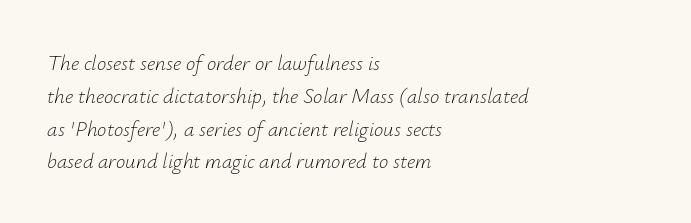
Q: Is the text bold? A: No.
Q: Is the text italic (slanted)? A: Yes, it leans right by about 12 degrees.
Q: Is the text underlined? A: No.
Q: How is the paragraph aligned? A: Left-aligned.
Q: Is the spacing between letters normal or unusually wide? A: Normal.
Q: Is the spacing between lines tight, normal or loose? A: Normal.
